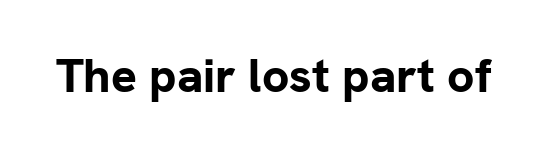
Q: Is the text bold? A: Yes.
Q: Is the text italic (slanted)? A: No, it is upright.
Q: Is the typeface a serif or a sans-serif typeface? A: Sans-serif.
Q: Is the text underlined? A: No.
Q: Is the spacing between letters normal or unusually wide? A: Normal.
Q: Width (condensed, normal, or wide)? A: Normal.
Q: Stroke contrast? A: Low.
Q: x-height? A: Medium.
Q: Monospaced? A: No.
